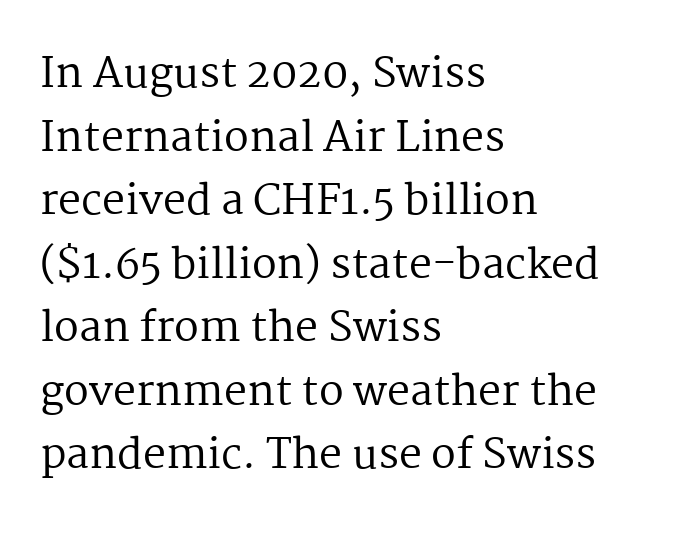
The image shows 41 px regular-weight serif type, upright; set left-aligned, normal line spacing (1.55x), normal letter spacing, not underlined; medium stroke contrast and a medium x-height.
